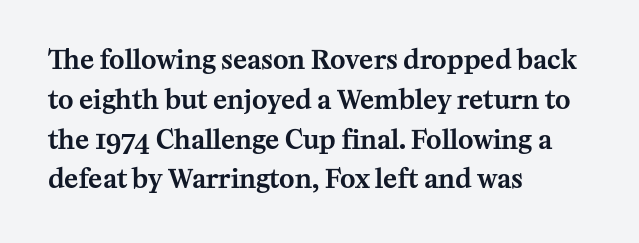
The image shows 26 px text type, upright; set left-aligned, normal line spacing (1.53x), normal letter spacing, not underlined.
